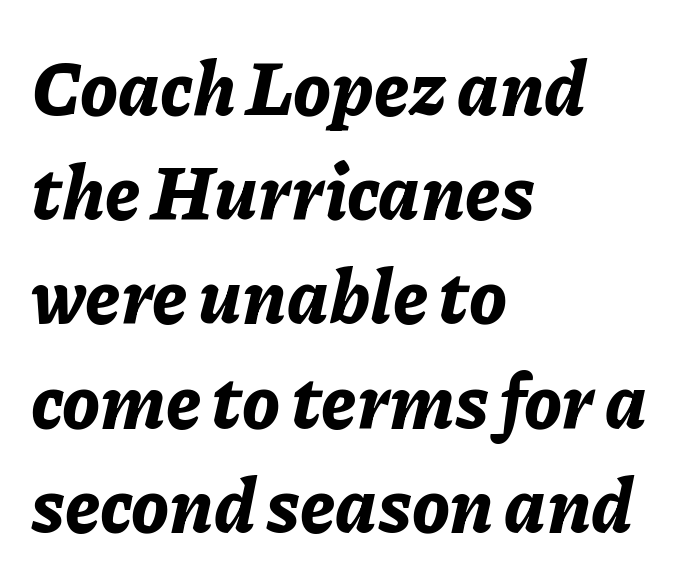
The image shows 75 px bold type, italic (leaning right); set left-aligned, normal line spacing (1.39x), normal letter spacing, not underlined; low stroke contrast and a medium x-height.
